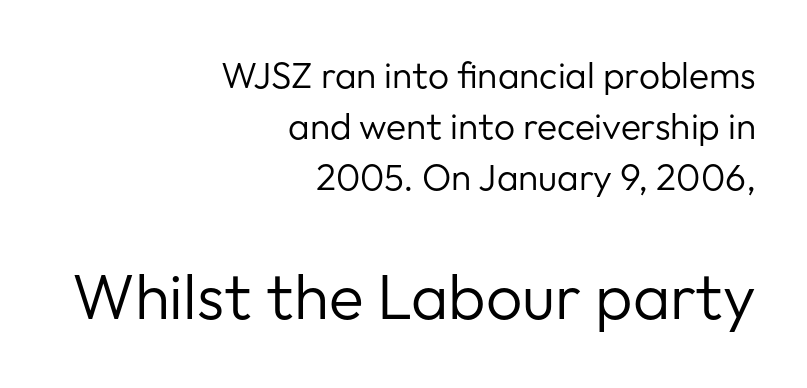
The image shows 64 px regular-weight sans-serif type, upright; set right-aligned, normal line spacing (1.38x), normal letter spacing, not underlined; the second (bottom) block is 1.73x larger; low stroke contrast and a medium x-height.
